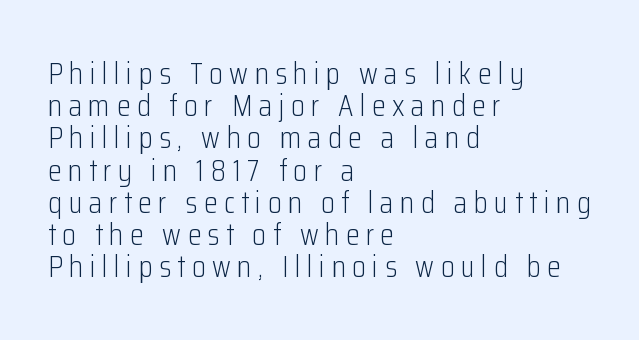
Q: Is the text bold? A: No.
Q: Is the text italic (slanted)? A: No, it is upright.
Q: Is the typeface a serif or a sans-serif typeface? A: Sans-serif.
Q: Is the text underlined? A: No.
Q: How is the paragraph aligned? A: Left-aligned.
Q: Is the spacing between letters normal or unusually wide? A: Unusually wide.
Q: Is the spacing between lines tight, normal or loose? A: Tight.
Q: Width (condensed, normal, or wide)? A: Condensed.
Q: Stroke contrast? A: Low.
Q: x-height? A: Medium.
Q: Monospaced? A: No.
